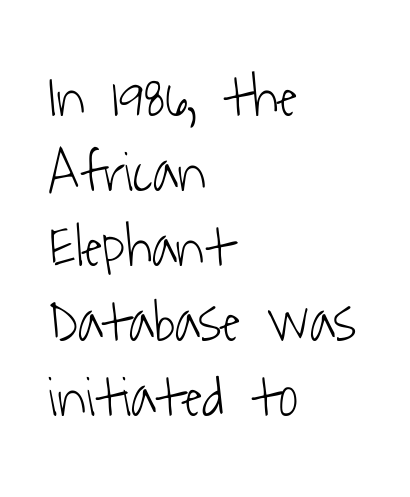
The image shows 59 px light, condensed sans-serif type; set left-aligned, normal line spacing (1.27x), normal letter spacing, not underlined; low stroke contrast and a medium x-height.
